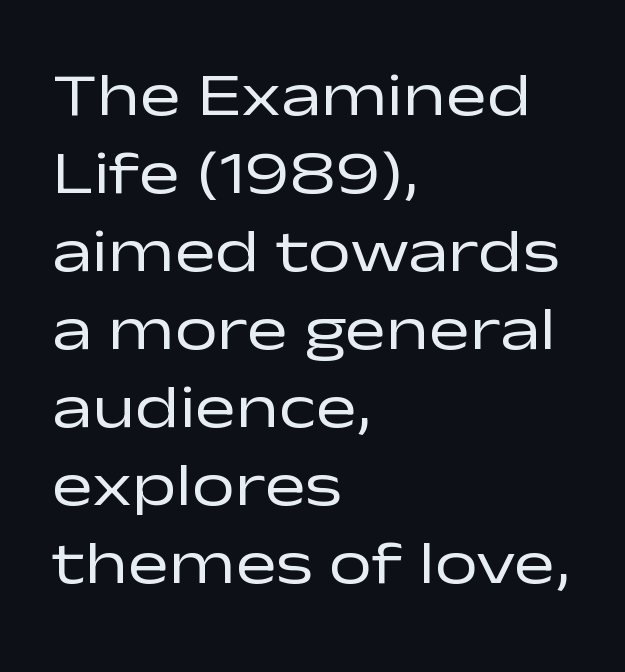
Q: Is the text bold? A: No.
Q: Is the text italic (slanted)? A: No, it is upright.
Q: Is the typeface a serif or a sans-serif typeface? A: Sans-serif.
Q: Is the text underlined? A: No.
Q: How is the paragraph aligned? A: Left-aligned.
Q: Is the spacing between letters normal or unusually wide? A: Normal.
Q: Is the spacing between lines tight, normal or loose? A: Normal.
Q: Width (condensed, normal, or wide)? A: Wide.
Q: Stroke contrast? A: Low.
Q: x-height? A: Medium.
Q: Monospaced? A: No.
